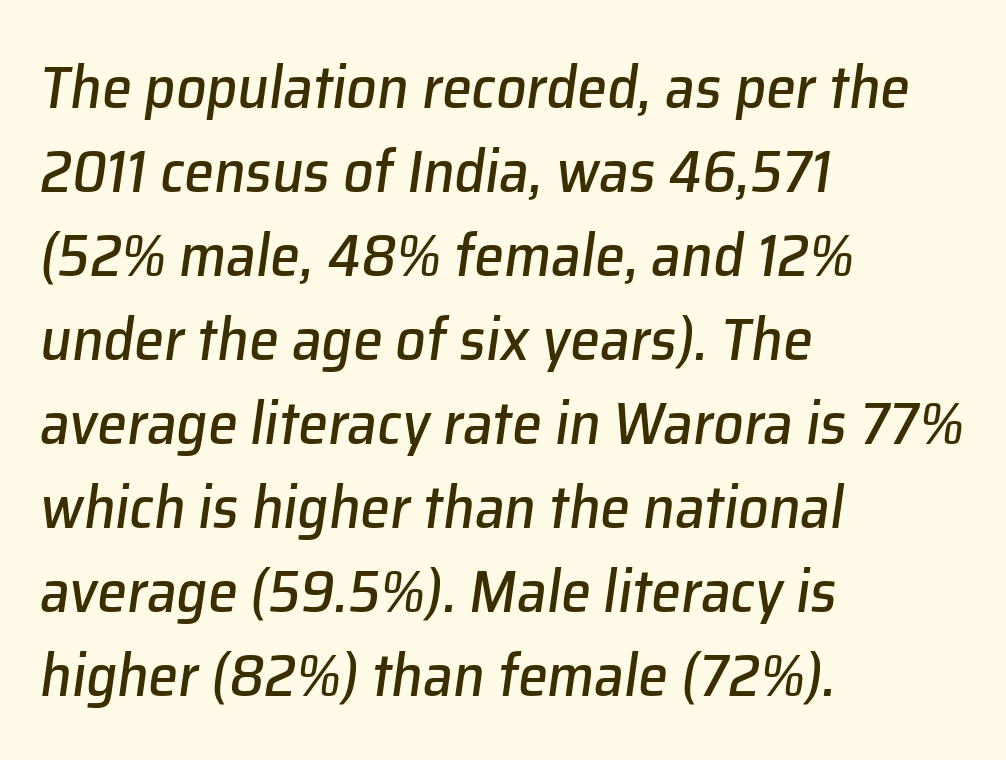
Q: Is the text italic (slanted)? A: Yes, it leans right by about 8 degrees.
Q: Is the text underlined? A: No.
Q: How is the paragraph aligned? A: Left-aligned.
Q: Is the spacing between letters normal or unusually wide? A: Normal.
Q: Is the spacing between lines tight, normal or loose? A: Normal.
Q: Width (condensed, normal, or wide)? A: Normal.
Q: Stroke contrast? A: Low.
Q: x-height? A: Medium.
Q: Monospaced? A: No.
